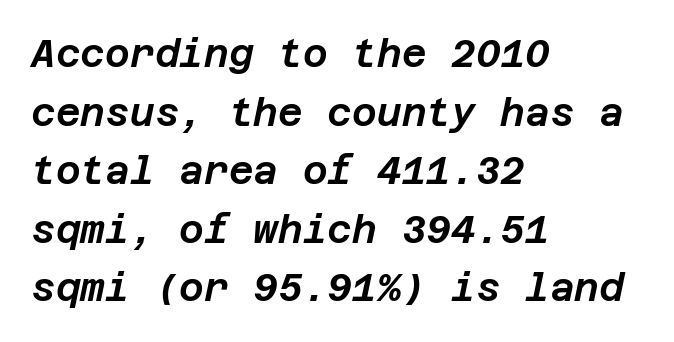
Q: Is the text italic (slanted)? A: Yes, it leans right by about 12 degrees.
Q: Is the text underlined? A: No.
Q: How is the paragraph aligned? A: Left-aligned.
Q: Is the spacing between letters normal or unusually wide? A: Normal.
Q: Is the spacing between lines tight, normal or loose? A: Normal.
Q: Width (condensed, normal, or wide)? A: Normal.
Q: Stroke contrast? A: Low.
Q: x-height? A: Large.
